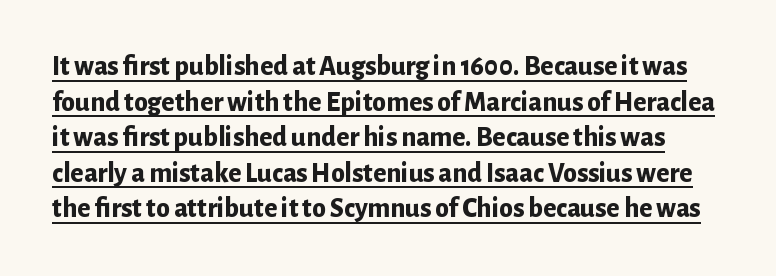
Q: Is the text bold? A: Yes.
Q: Is the text italic (slanted)? A: No, it is upright.
Q: Is the typeface a serif or a sans-serif typeface? A: Sans-serif.
Q: Is the text underlined? A: Yes.
Q: Is the spacing between letters normal or unusually wide? A: Normal.
Q: Is the spacing between lines tight, normal or loose? A: Normal.
Q: Width (condensed, normal, or wide)? A: Normal.
Q: Stroke contrast? A: Low.
Q: x-height? A: Medium.
Q: Monospaced? A: No.
